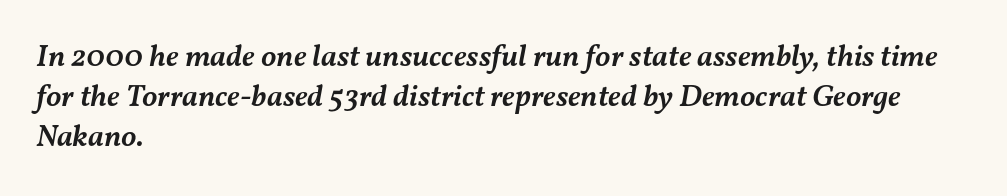
{"italic": "yes", "lean": "right", "slant_degrees": 11, "bold": "semi", "weight": "semibold", "width": "normal", "stroke_contrast": "medium", "x_height": "medium", "monospaced": "no", "underline": "no", "align": "left", "line_spacing": "normal", "line_spacing_ratio": 1.29, "letter_spacing": "normal", "letter_spacing_em": 0.0, "glyph_px": 31}
